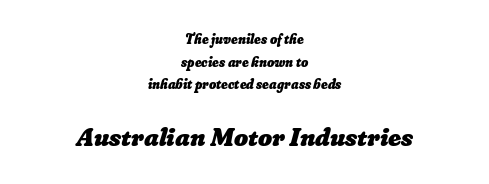
Q: Is the text bold? A: Yes.
Q: Is the text underlined? A: No.
Q: How is the paragraph aligned? A: Centered.
Q: Is the spacing between letters normal or unusually wide? A: Normal.
Q: Is the spacing between lines tight, normal or loose? A: Normal.
Q: Which block of text is set in a larger size, the first (top) or the second (bottom)? A: The second (bottom) one.
